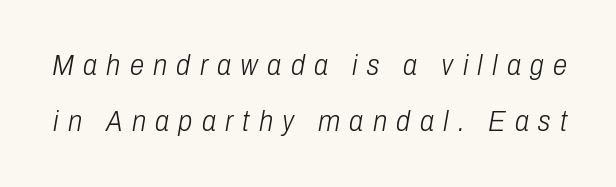
{"italic": "yes", "lean": "right", "slant_degrees": 10, "bold": "no", "weight": "light", "width": "condensed", "stroke_contrast": "low", "x_height": "medium", "monospaced": "no", "underline": "no", "line_spacing": "loose", "line_spacing_ratio": 1.93, "letter_spacing": "wide", "letter_spacing_em": 0.32, "glyph_px": 29}
